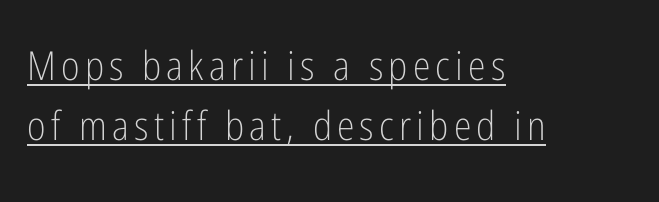
Q: Is the text bold? A: No.
Q: Is the text italic (slanted)? A: No, it is upright.
Q: Is the typeface a serif or a sans-serif typeface? A: Sans-serif.
Q: Is the text underlined? A: Yes.
Q: How is the paragraph aligned? A: Left-aligned.
Q: Is the spacing between lines tight, normal or loose? A: Normal.
Q: Width (condensed, normal, or wide)? A: Condensed.
Q: Stroke contrast? A: Low.
Q: x-height? A: Medium.
Q: Monospaced? A: No.
